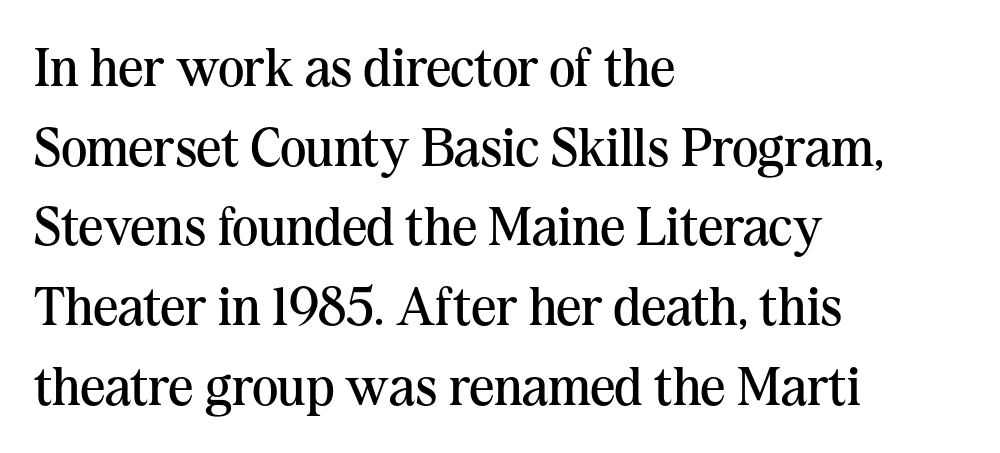
Regarding leading, the lines here are spaced in the standard way. These lines keep a tight, regular rhythm from letter to letter. Does the type have serifs? Yes, each stem ends in a small foot. Is there any slant? The stems are plumb.
